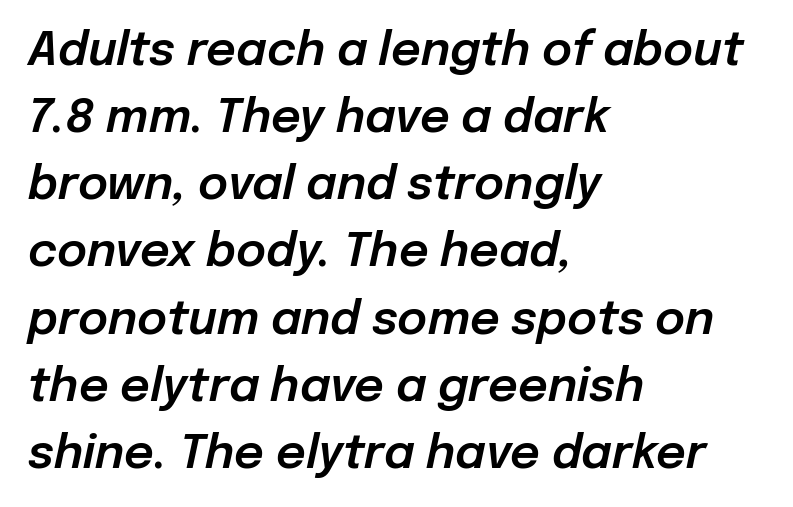
{"italic": "yes", "lean": "right", "slant_degrees": 12, "width": "normal", "stroke_contrast": "low", "x_height": "medium", "monospaced": "no", "underline": "no", "align": "left", "line_spacing": "normal", "line_spacing_ratio": 1.46, "letter_spacing": "normal", "letter_spacing_em": 0.0, "glyph_px": 46}
